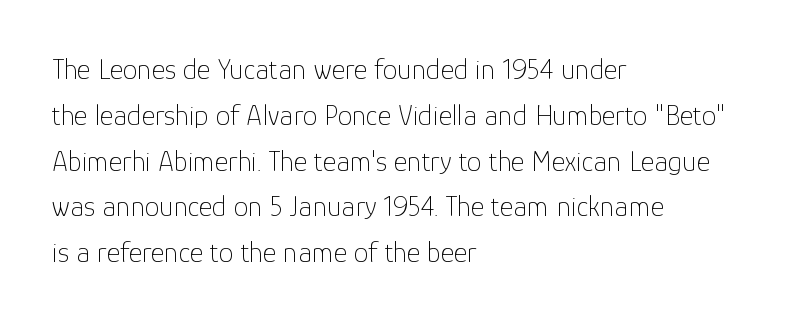
{"serif": "no", "italic": "no", "bold": "no", "weight": "thin", "width": "normal", "stroke_contrast": "low", "x_height": "medium", "monospaced": "no", "underline": "no", "align": "left", "line_spacing": "normal", "line_spacing_ratio": 1.58, "letter_spacing": "normal", "letter_spacing_em": 0.0, "glyph_px": 29}
